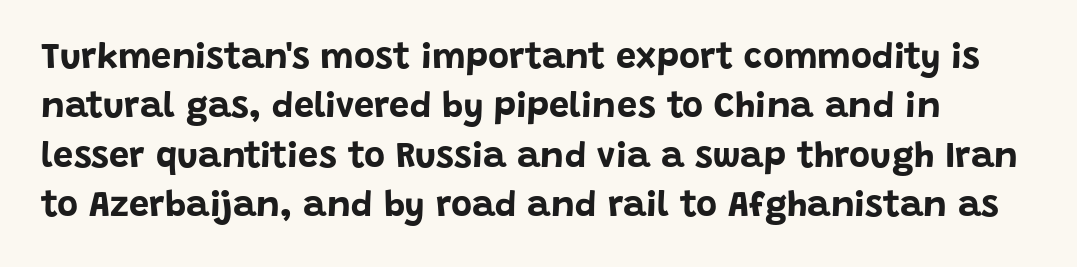
{"serif": "no", "italic": "no", "bold": "yes", "weight": "bold", "width": "normal", "stroke_contrast": "low", "x_height": "large", "monospaced": "no", "underline": "no", "line_spacing": "normal", "line_spacing_ratio": 1.37, "letter_spacing": "normal", "letter_spacing_em": 0.0, "glyph_px": 36}
